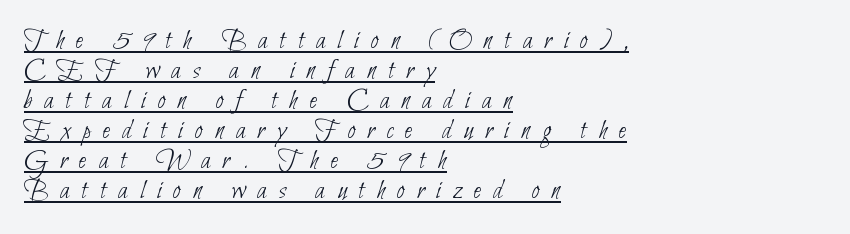
The image shows 28 px thin, condensed sans-serif type; set left-aligned, tight line spacing (1.07x), unusually wide letter spacing (+0.43 em), underlined; low stroke contrast and a small x-height.
